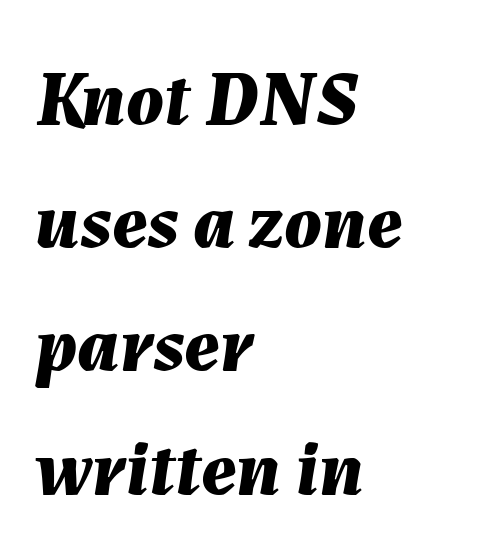
Layout note: lines flush left. A bare baseline throughout the passage. These words are printed bold, with thick strokes throughout. If you drew a line through each stem, it would be angled. Nothing unusual about the tracking: characters are spaced as the font intends. Note the varied advance widths — an 'i' is clearly narrower than an 'm'.
